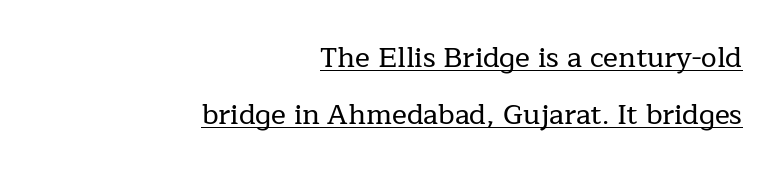
The image shows 28 px serif type, upright; set right-aligned, loose line spacing (2.03x), normal letter spacing, underlined; low stroke contrast and a medium x-height.
